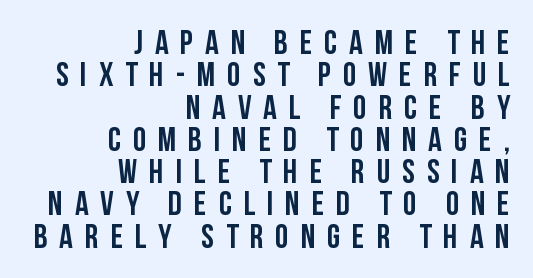
Heavy-handed strokes throughout: this text is bold. The axis of the letterforms is exactly vertical. Honestly, the rows look squashed on top of each other. One-word summary of the alignment: right.
